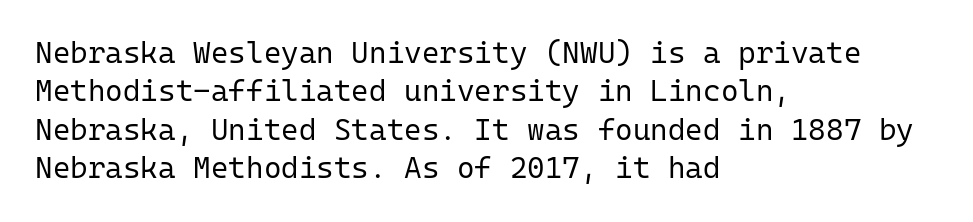
{"serif": "no", "italic": "no", "bold": "no", "weight": "regular", "width": "normal", "stroke_contrast": "low", "x_height": "medium", "monospaced": "yes", "underline": "no", "align": "left", "line_spacing": "normal", "line_spacing_ratio": 1.28, "letter_spacing": "normal", "letter_spacing_em": 0.0, "glyph_px": 30}
